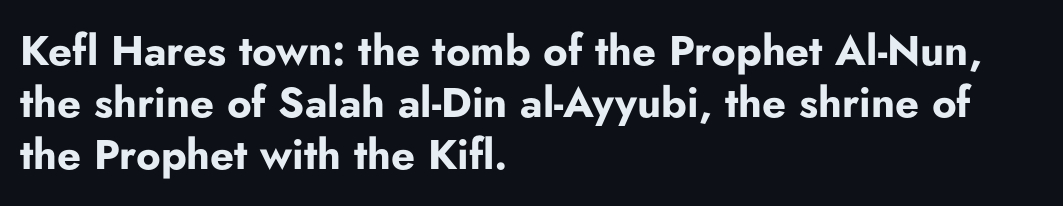
Q: Is the text bold? A: Yes.
Q: Is the text italic (slanted)? A: No, it is upright.
Q: Is the typeface a serif or a sans-serif typeface? A: Sans-serif.
Q: Is the text underlined? A: No.
Q: How is the paragraph aligned? A: Left-aligned.
Q: Is the spacing between letters normal or unusually wide? A: Normal.
Q: Width (condensed, normal, or wide)? A: Normal.
Q: Stroke contrast? A: Low.
Q: x-height? A: Small.
Q: Monospaced? A: No.
